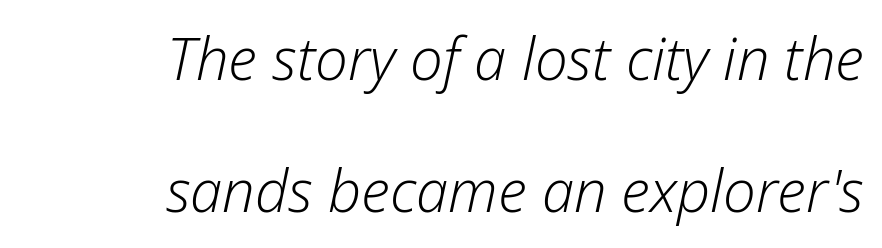
Q: Is the text bold? A: No.
Q: Is the text italic (slanted)? A: Yes, it leans right by about 12 degrees.
Q: Is the text underlined? A: No.
Q: How is the paragraph aligned? A: Right-aligned.
Q: Is the spacing between letters normal or unusually wide? A: Normal.
Q: Is the spacing between lines tight, normal or loose? A: Loose.
Q: Width (condensed, normal, or wide)? A: Normal.
Q: Stroke contrast? A: Low.
Q: x-height? A: Medium.
Q: Monospaced? A: No.
